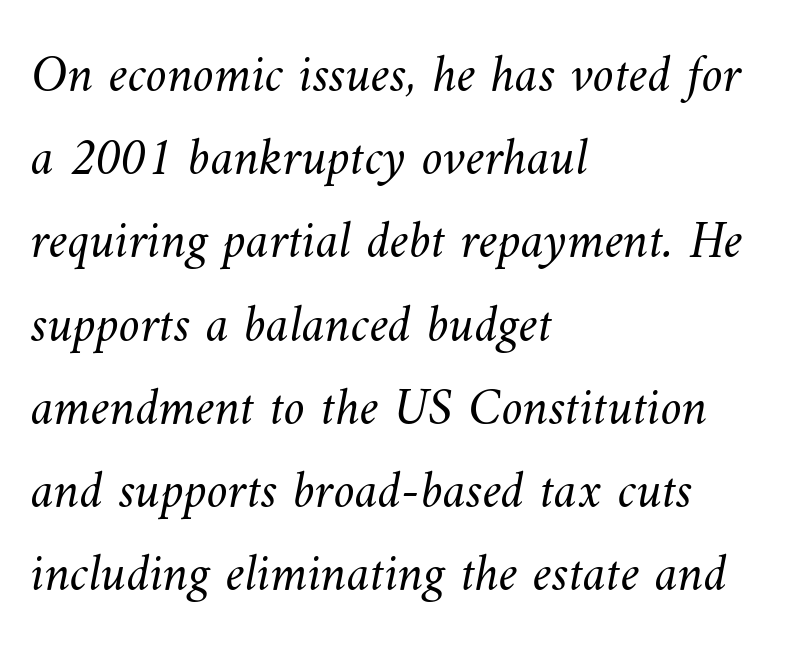
No extra tracking has been applied to these lines. A student would call this left alignment; a typographer would say flush left, rag right. Is this a fixed-width face? No — the glyphs have proportional, varying widths. Regular leading.
